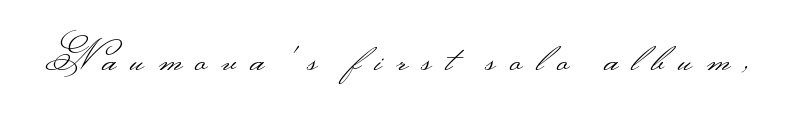
{"serif": "no", "bold": "no", "weight": "light", "width": "wide", "stroke_contrast": "medium", "monospaced": "no", "underline": "no", "letter_spacing": "wide", "letter_spacing_em": 0.36, "glyph_px": 39}
